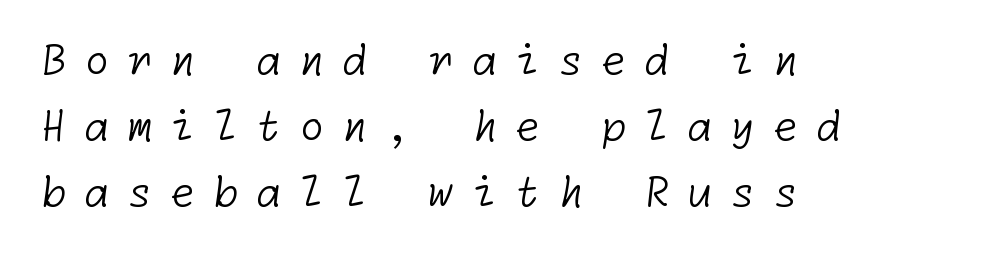
Each line starts at the same left margin while the right side varies. The zone under the glyphs is completely vacant. A light-to-regular cut is what we see here. The space between consecutive lines is moderate. Look at the bottom of the vertical strokes: they stop flat, with no serifs. Glyph-to-glyph distance is far greater than everyday printed text.
